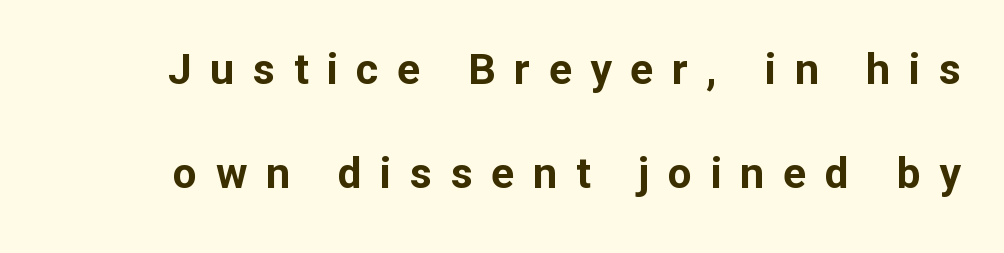
The image shows 43 px bold sans-serif type, upright; set loose line spacing (2.42x), unusually wide letter spacing (+0.43 em), not underlined; low stroke contrast and a medium x-height.
